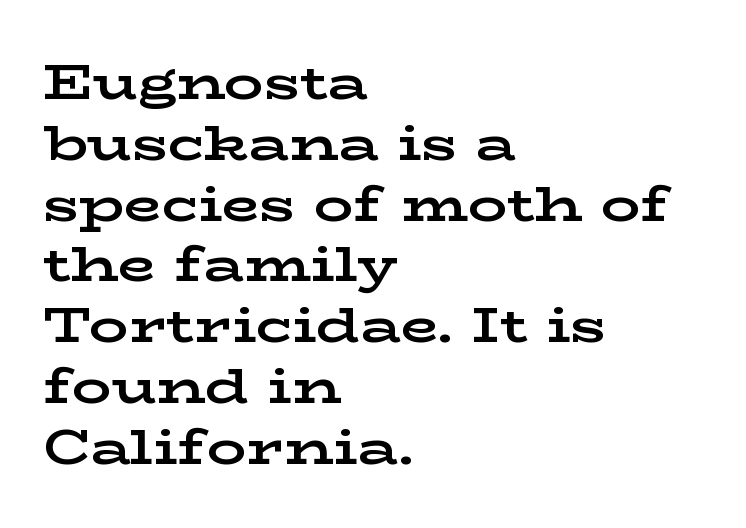
Q: Is the text bold? A: Yes.
Q: Is the text italic (slanted)? A: No, it is upright.
Q: Is the typeface a serif or a sans-serif typeface? A: Serif.
Q: Is the text underlined? A: No.
Q: How is the paragraph aligned? A: Left-aligned.
Q: Is the spacing between letters normal or unusually wide? A: Normal.
Q: Width (condensed, normal, or wide)? A: Wide.
Q: Stroke contrast? A: Low.
Q: x-height? A: Medium.
Q: Monospaced? A: No.
